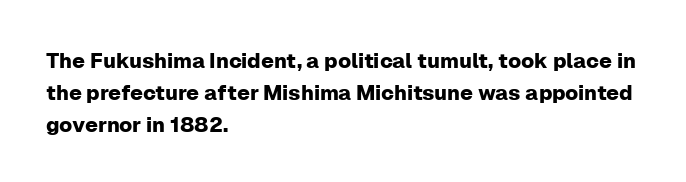
{"italic": "no", "underline": "no", "align": "left", "line_spacing": "normal", "line_spacing_ratio": 1.52, "letter_spacing": "normal", "letter_spacing_em": 0.0, "glyph_px": 21}
